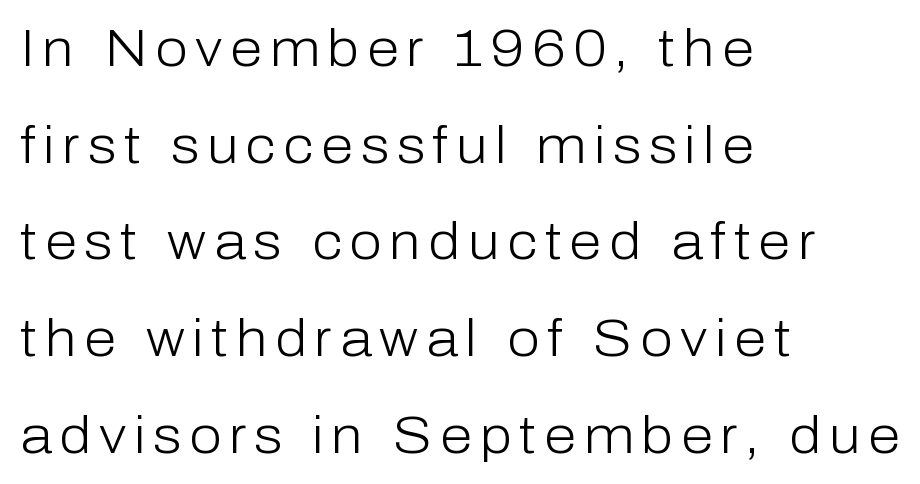
The image shows 52 px light sans-serif type, upright; set left-aligned, line spacing 1.86x, not underlined; low stroke contrast and a medium x-height.
